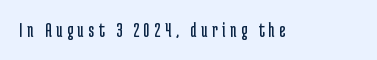
Stroke thickness stays within the range of a standard reading face or lighter. Quick note: underline off. In terms of posture, this sample is upright. In terms of letterspacing, this is a distinctly airy, spread setting.
